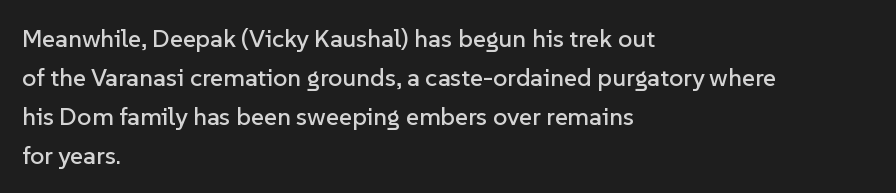
Q: Is the text italic (slanted)? A: No, it is upright.
Q: Is the text underlined? A: No.
Q: How is the paragraph aligned? A: Left-aligned.
Q: Is the spacing between letters normal or unusually wide? A: Normal.
Q: Is the spacing between lines tight, normal or loose? A: Normal.
